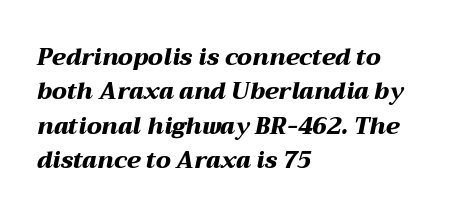
Every row of glyphs begins at an identical x-position on the left. There's an unmistakable incline to the writing here. Pretty heavy lettering here — definitely bold. In terms of letterspacing, this is plain default setting. Line spacing here is normal.
